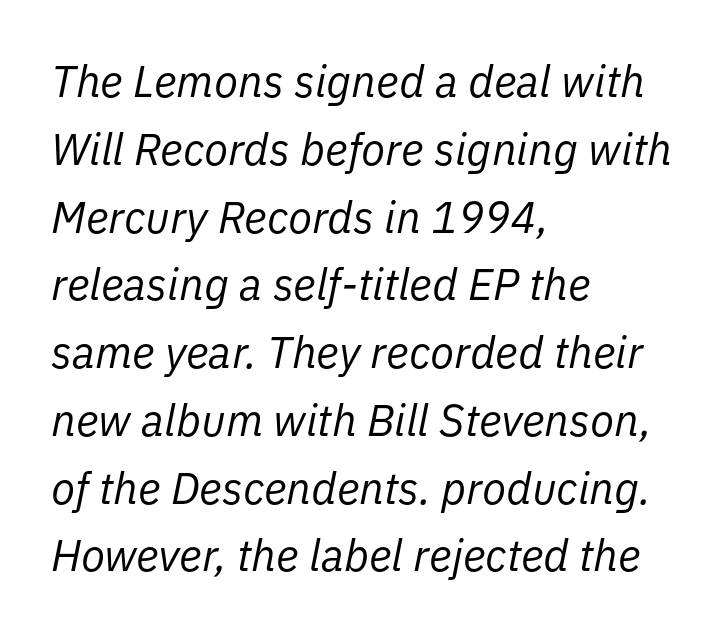
Layout note: lines flush left. It's the slanting kind of type. A typesetter would call this proportional, since set widths differ per character. Is this a heavy cut? Hardly; it is regular or lighter. Standard letterfit; no display-style spreading of the glyphs.
